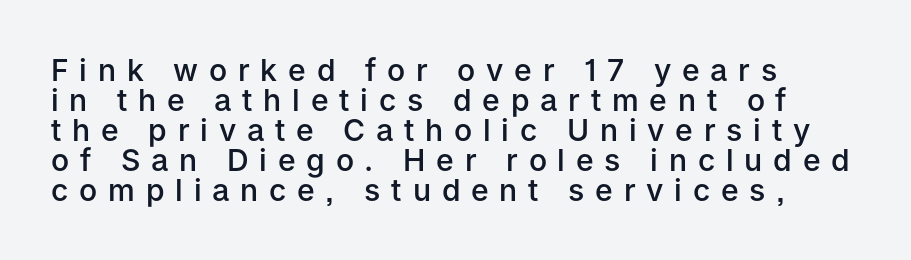
Q: Is the text bold? A: Semi-bold.
Q: Is the text italic (slanted)? A: No, it is upright.
Q: Is the typeface a serif or a sans-serif typeface? A: Sans-serif.
Q: Is the text underlined? A: No.
Q: How is the paragraph aligned? A: Left-aligned.
Q: Is the spacing between letters normal or unusually wide? A: Unusually wide.
Q: Is the spacing between lines tight, normal or loose? A: Tight.
Q: Width (condensed, normal, or wide)? A: Normal.
Q: Stroke contrast? A: Low.
Q: x-height? A: Medium.
Q: Monospaced? A: No.
